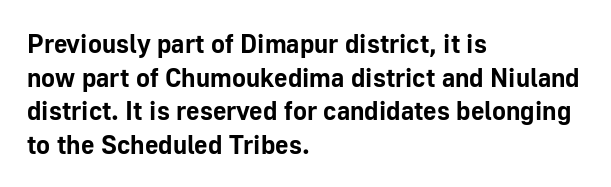
Regarding leading, the lines here are spaced in the standard way. Nothing unusual about the tracking: characters are spaced as the font intends. Clear beneath every line of the passage. The compositor pushed each line to the left boundary. Ascenders rise straight up at ninety degrees. The font is running at its bold setting.
